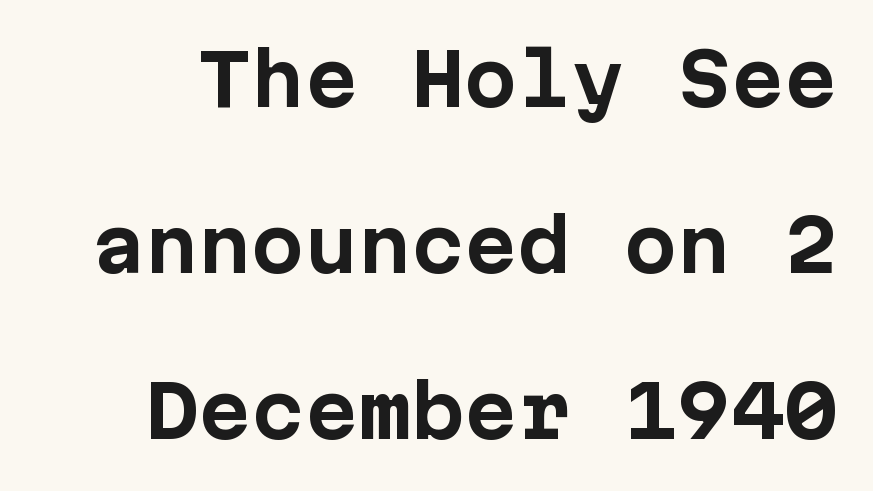
The image shows 71 px bold sans-serif type, upright, monospaced; set loose line spacing (2.34x), normal letter spacing, not underlined; low stroke contrast and a medium x-height.
